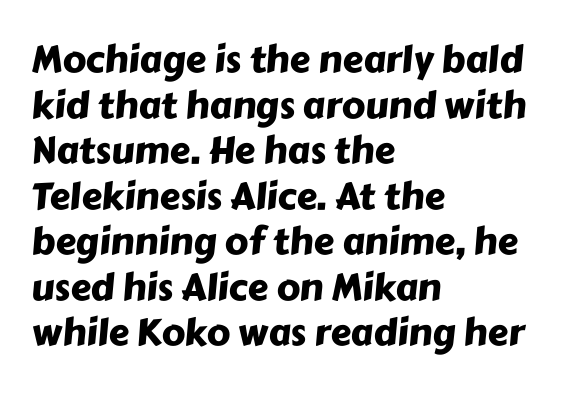
Q: Is the typeface a serif or a sans-serif typeface? A: Sans-serif.
Q: Is the text underlined? A: No.
Q: How is the paragraph aligned? A: Left-aligned.
Q: Is the spacing between letters normal or unusually wide? A: Normal.
Q: Width (condensed, normal, or wide)? A: Normal.
Q: Stroke contrast? A: Low.
Q: x-height? A: Medium.
Q: Monospaced? A: No.
